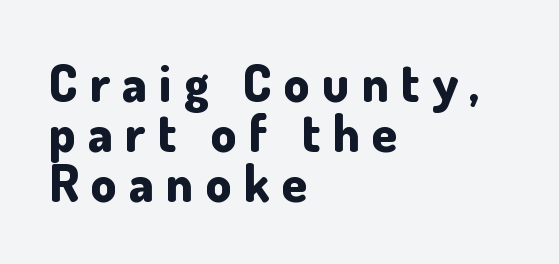
Q: Is the text bold? A: Yes.
Q: Is the text italic (slanted)? A: No, it is upright.
Q: Is the typeface a serif or a sans-serif typeface? A: Sans-serif.
Q: Is the text underlined? A: No.
Q: How is the paragraph aligned? A: Left-aligned.
Q: Is the spacing between letters normal or unusually wide? A: Unusually wide.
Q: Is the spacing between lines tight, normal or loose? A: Tight.
Q: Width (condensed, normal, or wide)? A: Normal.
Q: Stroke contrast? A: Low.
Q: x-height? A: Small.
Q: Monospaced? A: No.
